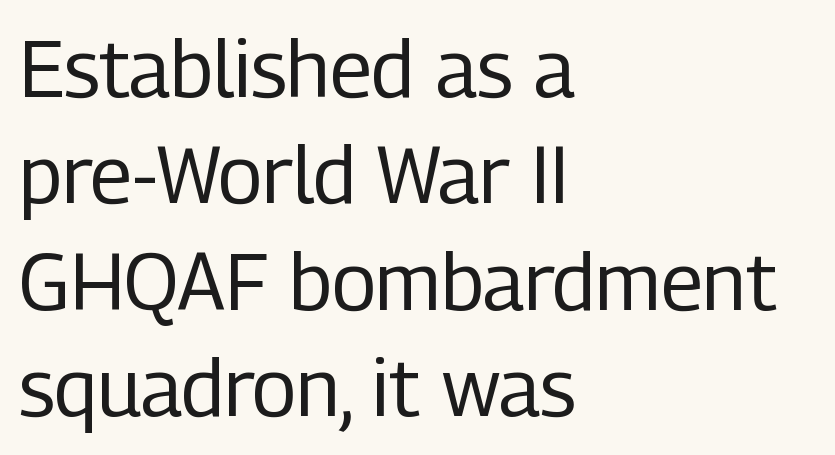
{"serif": "no", "italic": "no", "bold": "no", "weight": "regular", "width": "condensed", "stroke_contrast": "low", "x_height": "medium", "monospaced": "no", "underline": "no", "align": "left", "line_spacing": "normal", "line_spacing_ratio": 1.33, "letter_spacing": "normal", "letter_spacing_em": 0.0, "glyph_px": 80}
